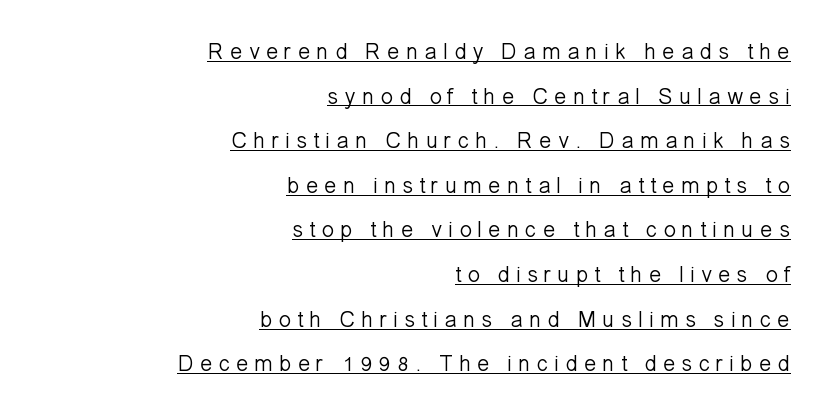
The image shows 23 px text type, upright; set right-aligned, loose line spacing (1.94x), unusually wide letter spacing (+0.25 em), underlined.
